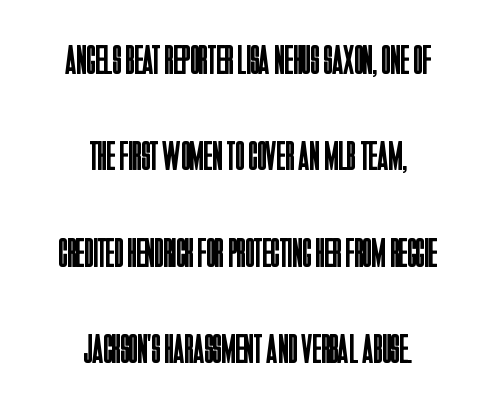
Q: Is the text bold? A: No.
Q: Is the text italic (slanted)? A: No, it is upright.
Q: Is the typeface a serif or a sans-serif typeface? A: Sans-serif.
Q: Is the text underlined? A: No.
Q: How is the paragraph aligned? A: Centered.
Q: Is the spacing between letters normal or unusually wide? A: Normal.
Q: Is the spacing between lines tight, normal or loose? A: Loose.
Q: Width (condensed, normal, or wide)? A: Condensed.
Q: Stroke contrast? A: Low.
Q: x-height? A: Large.
Q: Monospaced? A: No.
